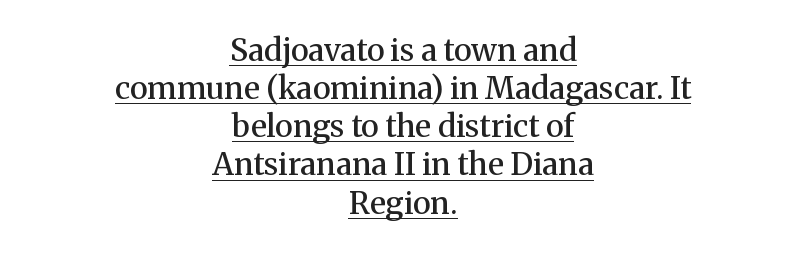
Q: Is the text bold? A: Semi-bold.
Q: Is the text italic (slanted)? A: No, it is upright.
Q: Is the typeface a serif or a sans-serif typeface? A: Serif.
Q: Is the text underlined? A: Yes.
Q: How is the paragraph aligned? A: Centered.
Q: Is the spacing between letters normal or unusually wide? A: Normal.
Q: Width (condensed, normal, or wide)? A: Normal.
Q: Stroke contrast? A: Medium.
Q: x-height? A: Medium.
Q: Monospaced? A: No.
